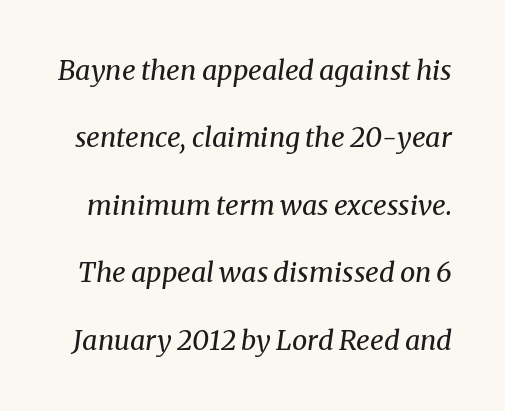
Italic? Definitely — the glyphs are oblique. Each stroke keeps to a modest, everyday thickness or less. Standard letterfit; no display-style spreading of the glyphs. A great deal of white space separates one row of letters from the next. The space directly below the letters is spotless.
